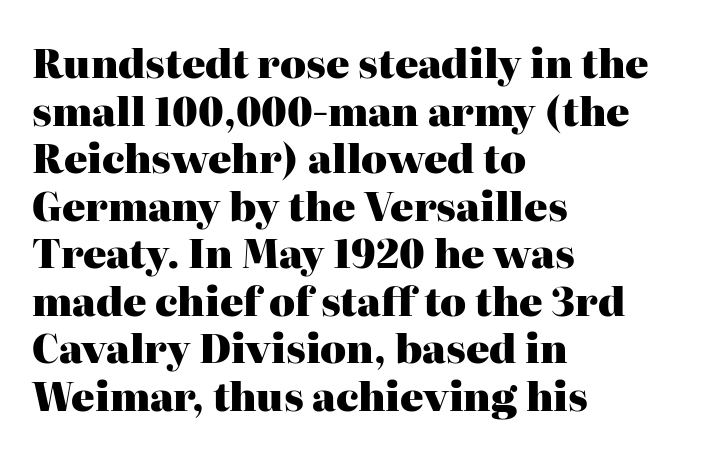
Q: Is the text bold? A: Yes.
Q: Is the text italic (slanted)? A: No, it is upright.
Q: Is the typeface a serif or a sans-serif typeface? A: Serif.
Q: Is the text underlined? A: No.
Q: How is the paragraph aligned? A: Left-aligned.
Q: Is the spacing between letters normal or unusually wide? A: Normal.
Q: Width (condensed, normal, or wide)? A: Normal.
Q: Stroke contrast? A: High.
Q: x-height? A: Medium.
Q: Monospaced? A: No.
